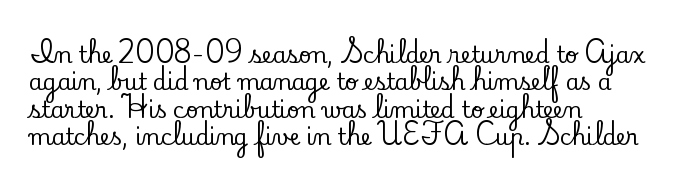
The lines are quadded left. Bare-footed words on every line. Notice how the stems are strictly vertical — no italics here. The gaps between neighbouring characters are ordinary and unremarkable.
